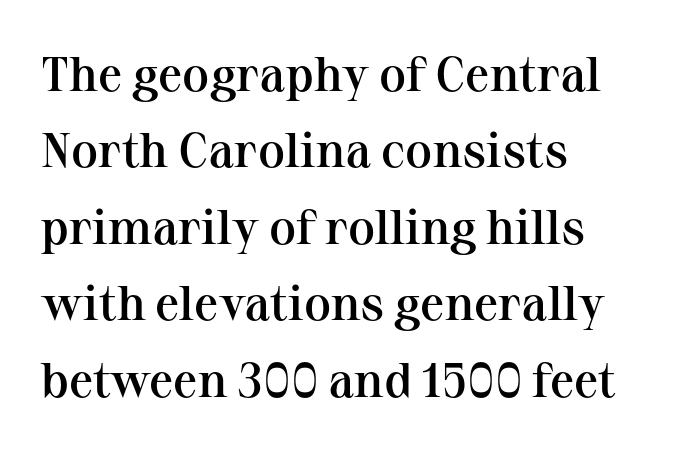
{"serif": "yes", "italic": "no", "bold": "semi", "weight": "semibold", "width": "normal", "stroke_contrast": "medium", "x_height": "medium", "monospaced": "no", "underline": "no", "align": "left", "line_spacing": "normal", "line_spacing_ratio": 1.56, "letter_spacing": "normal", "letter_spacing_em": 0.0, "glyph_px": 49}
